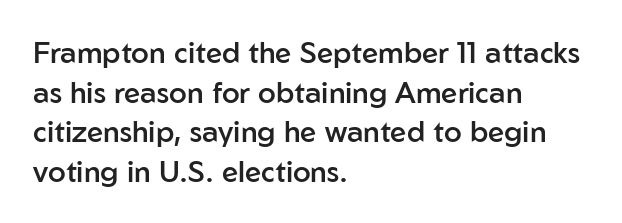
Q: Is the text bold? A: Semi-bold.
Q: Is the text italic (slanted)? A: No, it is upright.
Q: Is the typeface a serif or a sans-serif typeface? A: Sans-serif.
Q: Is the text underlined? A: No.
Q: How is the paragraph aligned? A: Left-aligned.
Q: Is the spacing between letters normal or unusually wide? A: Normal.
Q: Is the spacing between lines tight, normal or loose? A: Normal.
Q: Width (condensed, normal, or wide)? A: Normal.
Q: Stroke contrast? A: Low.
Q: x-height? A: Medium.
Q: Monospaced? A: No.
